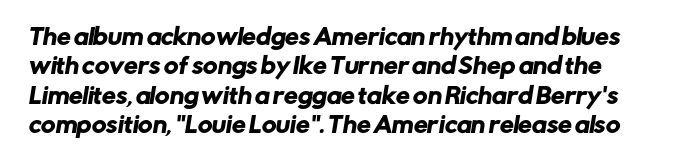
Words appear dense and cohesive because spacing is normal. Underline: absent. In terms of leading, this rendering sits right in the middle.
